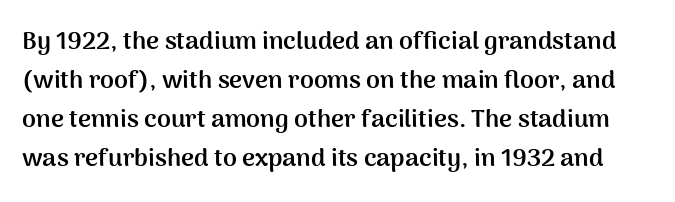
Q: Is the text bold? A: Yes.
Q: Is the text italic (slanted)? A: No, it is upright.
Q: Is the text underlined? A: No.
Q: Is the spacing between letters normal or unusually wide? A: Normal.
Q: Is the spacing between lines tight, normal or loose? A: Normal.
